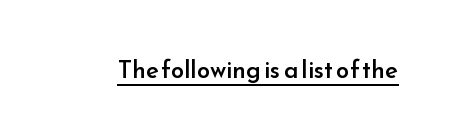
Designer's note — italics off, roman on. The horizontal fit of the characters is conventional and even. Is there an underline? Yes — a line sits under the letters. The characters look somewhat weighty, a semibold short of true bold.
